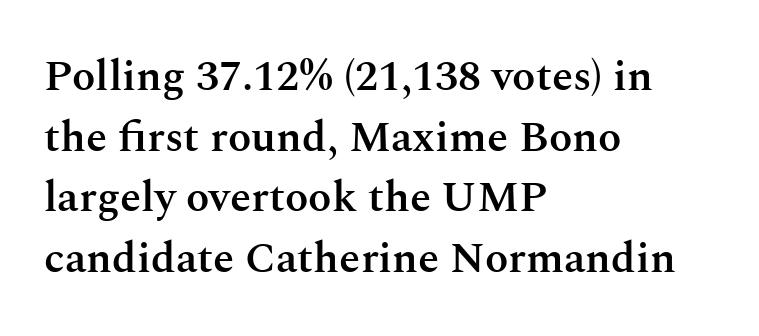
Q: Is the text bold? A: Semi-bold.
Q: Is the text italic (slanted)? A: No, it is upright.
Q: Is the typeface a serif or a sans-serif typeface? A: Serif.
Q: Is the text underlined? A: No.
Q: How is the paragraph aligned? A: Left-aligned.
Q: Is the spacing between letters normal or unusually wide? A: Normal.
Q: Is the spacing between lines tight, normal or loose? A: Normal.
Q: Width (condensed, normal, or wide)? A: Normal.
Q: Stroke contrast? A: Medium.
Q: x-height? A: Medium.
Q: Monospaced? A: No.
